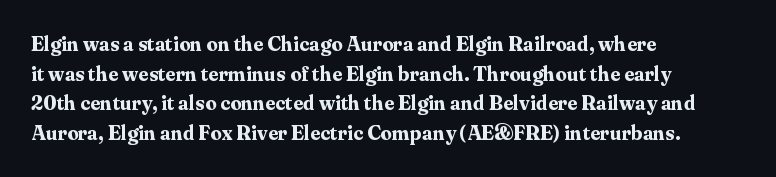
Q: Is the text bold? A: Yes.
Q: Is the text italic (slanted)? A: No, it is upright.
Q: Is the text underlined? A: No.
Q: How is the paragraph aligned? A: Left-aligned.
Q: Is the spacing between letters normal or unusually wide? A: Normal.
Q: Is the spacing between lines tight, normal or loose? A: Normal.
